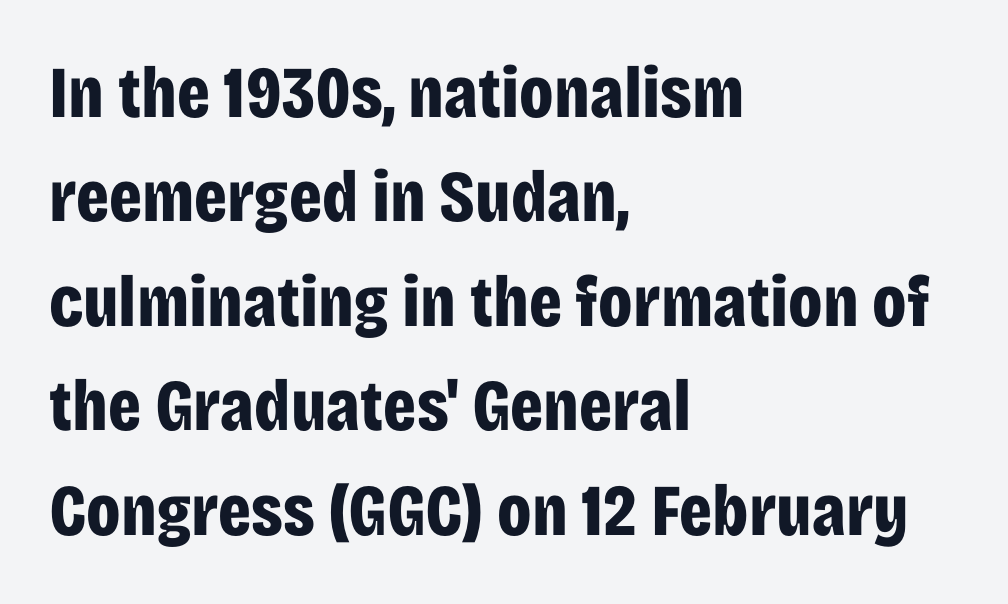
{"serif": "no", "italic": "no", "bold": "yes", "weight": "bold", "width": "condensed", "stroke_contrast": "low", "x_height": "large", "monospaced": "no", "underline": "no", "align": "left", "line_spacing": "normal", "line_spacing_ratio": 1.43, "letter_spacing": "normal", "letter_spacing_em": 0.0, "glyph_px": 73}
